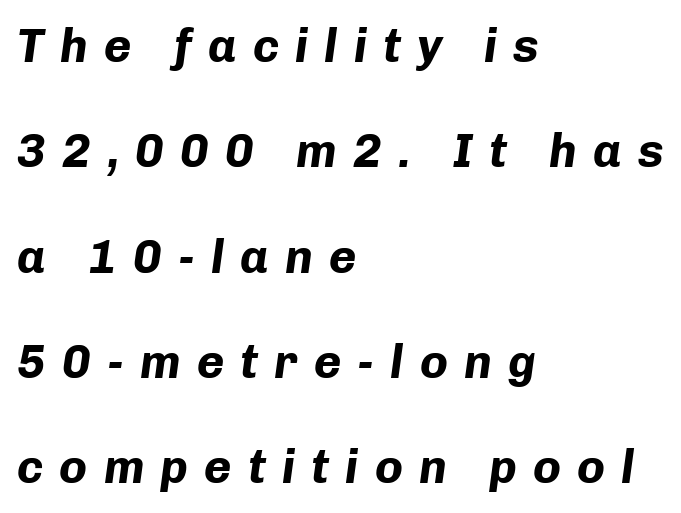
{"italic": "yes", "lean": "right", "slant_degrees": 8, "bold": "yes", "weight": "bold", "width": "normal", "stroke_contrast": "low", "x_height": "medium", "monospaced": "no", "underline": "no", "align": "left", "line_spacing": "loose", "line_spacing_ratio": 2.24, "letter_spacing": "wide", "letter_spacing_em": 0.34, "glyph_px": 47}
